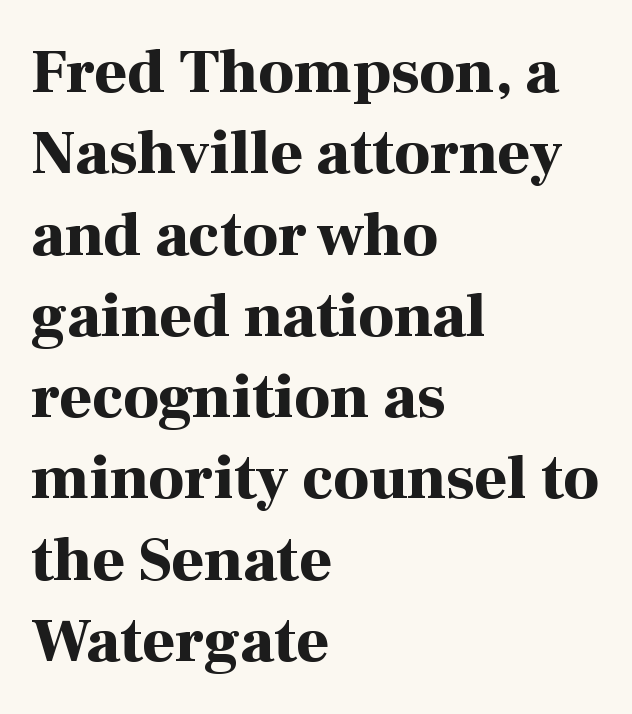
{"serif": "yes", "italic": "no", "bold": "yes", "weight": "bold", "width": "normal", "stroke_contrast": "high", "x_height": "medium", "monospaced": "no", "underline": "no", "align": "left", "line_spacing": "normal", "line_spacing_ratio": 1.29, "letter_spacing": "normal", "letter_spacing_em": 0.0, "glyph_px": 63}
